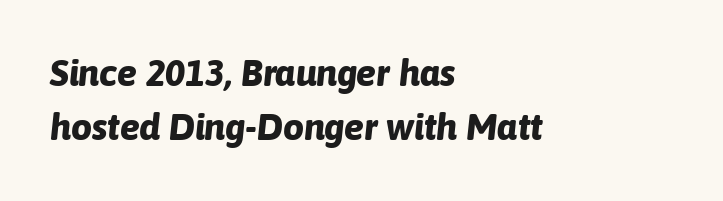
The type is set solid horizontally, with unmodified tracking. Glance below the letters and you will spot only blank space. One-word summary of the alignment: left. The vertical gap from one line to the next is medium. Style check: oblique.
